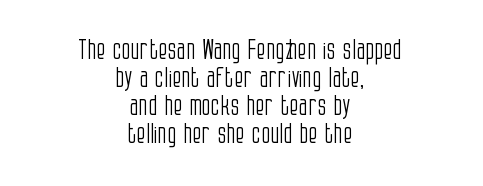
Q: Is the text bold? A: No.
Q: Is the text italic (slanted)? A: No, it is upright.
Q: Is the text underlined? A: No.
Q: How is the paragraph aligned? A: Centered.
Q: Is the spacing between letters normal or unusually wide? A: Normal.
Q: Is the spacing between lines tight, normal or loose? A: Tight.
